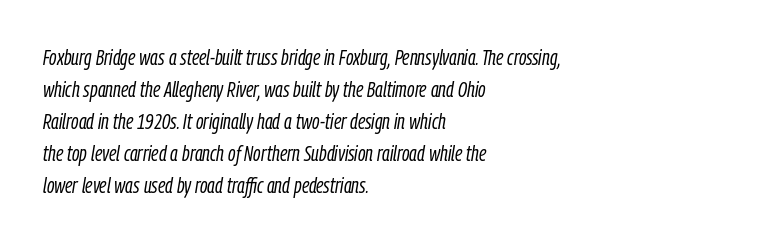
Q: Is the text bold? A: No.
Q: Is the text italic (slanted)? A: Yes, it leans right by about 9 degrees.
Q: Is the text underlined? A: No.
Q: How is the paragraph aligned? A: Left-aligned.
Q: Is the spacing between letters normal or unusually wide? A: Normal.
Q: Is the spacing between lines tight, normal or loose? A: Normal.
